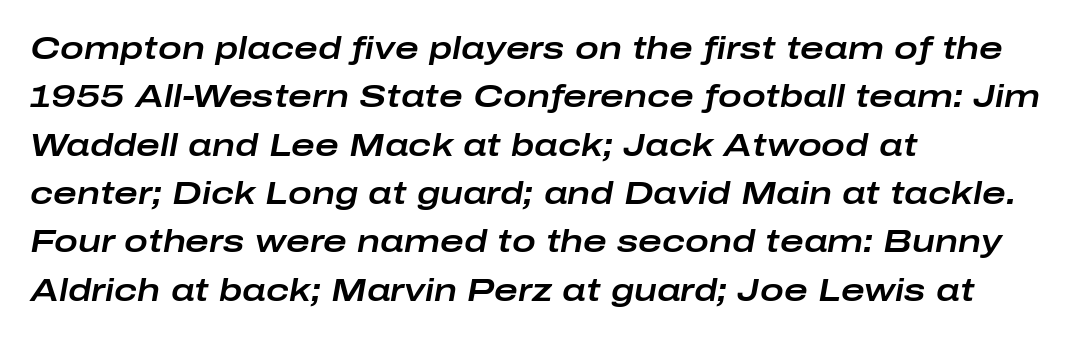
The image shows 32 px wide type, italic (leaning right); set left-aligned, normal line spacing (1.51x), normal letter spacing, not underlined; low stroke contrast and a medium x-height.
